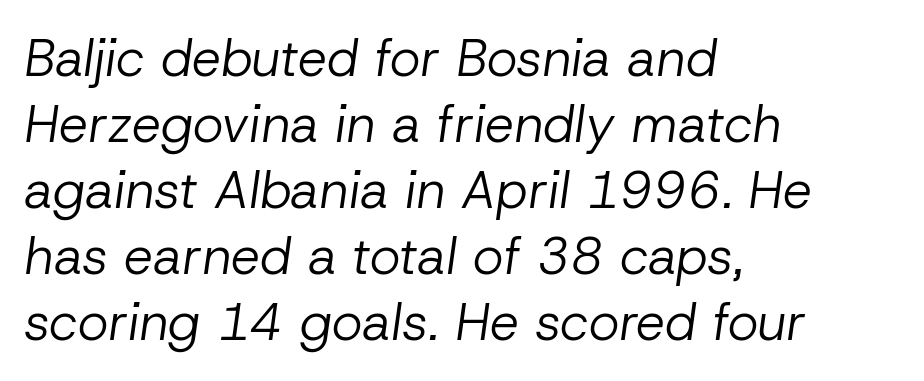
Q: Is the text bold? A: No.
Q: Is the text italic (slanted)? A: Yes, it leans right by about 8 degrees.
Q: Is the text underlined? A: No.
Q: How is the paragraph aligned? A: Left-aligned.
Q: Is the spacing between letters normal or unusually wide? A: Normal.
Q: Is the spacing between lines tight, normal or loose? A: Normal.
Q: Width (condensed, normal, or wide)? A: Normal.
Q: Stroke contrast? A: Low.
Q: x-height? A: Medium.
Q: Monospaced? A: No.
